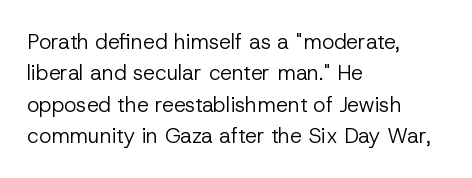
{"italic": "no", "bold": "no", "underline": "no", "align": "left", "line_spacing": "normal", "line_spacing_ratio": 1.5, "letter_spacing": "normal", "letter_spacing_em": 0.0, "glyph_px": 21}
